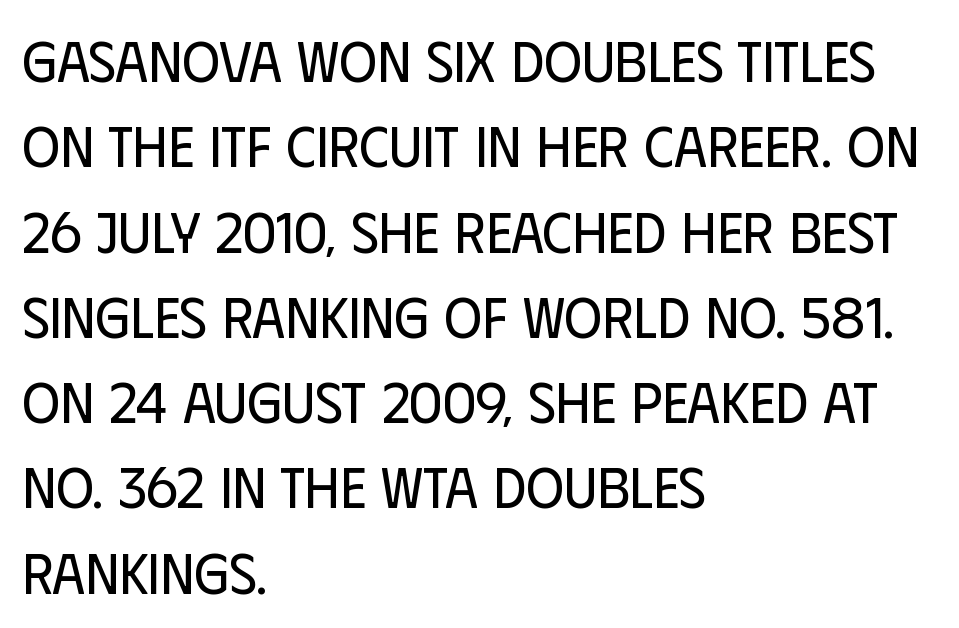
The image shows 58 px regular-weight, condensed sans-serif type, upright; set left-aligned, normal line spacing (1.47x), normal letter spacing, not underlined; low stroke contrast and a large x-height.
